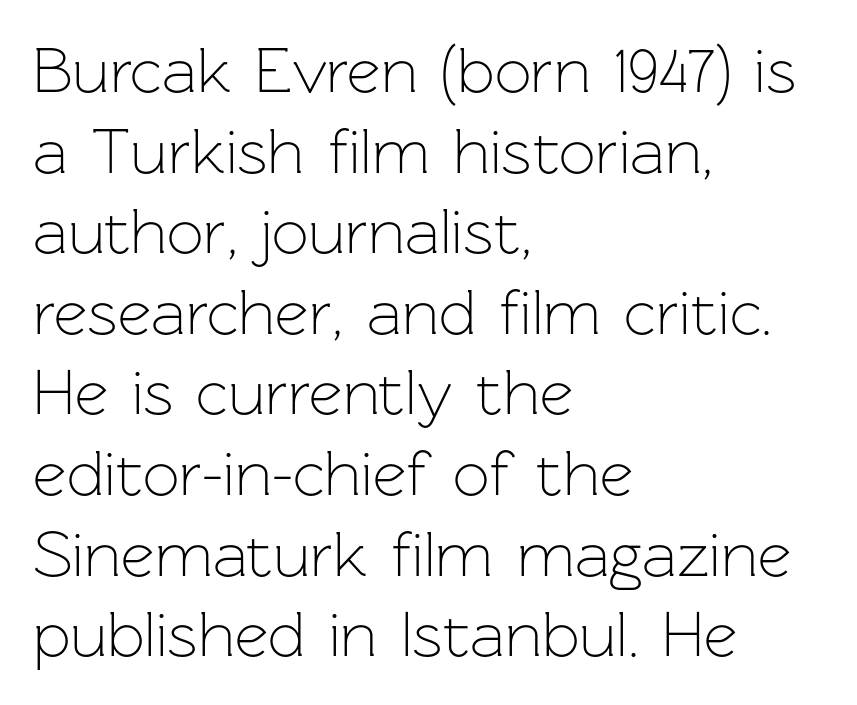
{"serif": "no", "italic": "no", "bold": "no", "weight": "light", "width": "normal", "stroke_contrast": "low", "x_height": "medium", "monospaced": "no", "underline": "no", "align": "left", "line_spacing_ratio": 1.24, "letter_spacing": "normal", "letter_spacing_em": 0.0, "glyph_px": 65}
